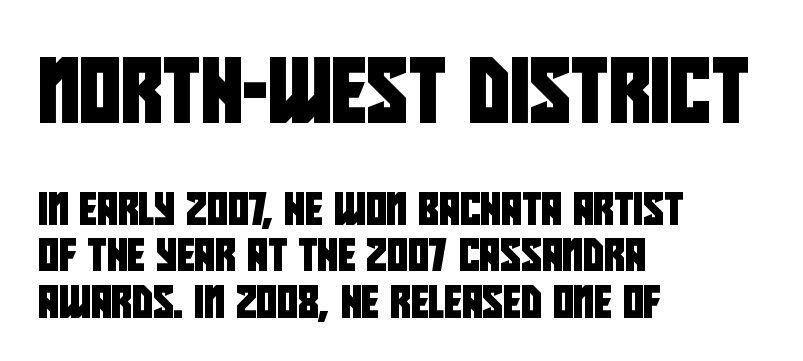
The image shows 64 px condensed sans-serif type; set left-aligned, normal line spacing (1.45x), normal letter spacing, not underlined; the first (top) block is 2.0x larger; low stroke contrast and a large x-height.
